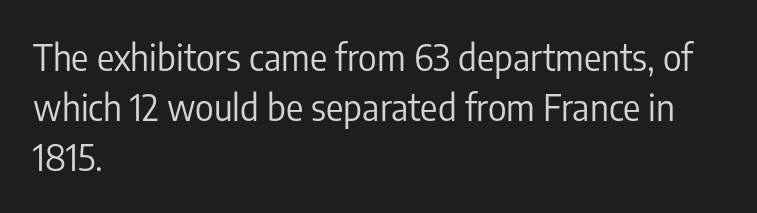
The image shows 36 px regular-weight, condensed sans-serif type, upright; set left-aligned, normal line spacing (1.39x), normal letter spacing, not underlined; low stroke contrast and a medium x-height.
